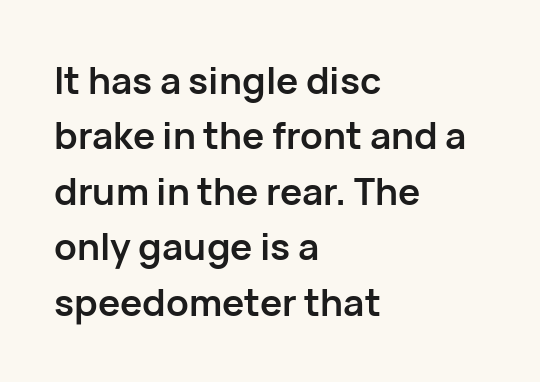
The image shows 37 px semibold sans-serif type, upright; set left-aligned, normal line spacing (1.5x), normal letter spacing, not underlined; low stroke contrast and a medium x-height.
